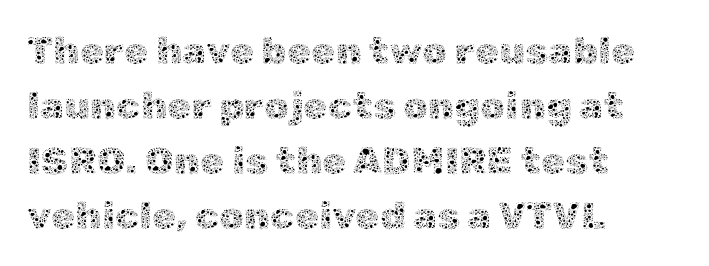
The line-height multiplier appears to be the usual default. The weight tops out at a normal text grade. Line starts are locked; line ends wander. These lines are rendered in a variable-pitch font. Posture: straight, roman, zero tilt.
